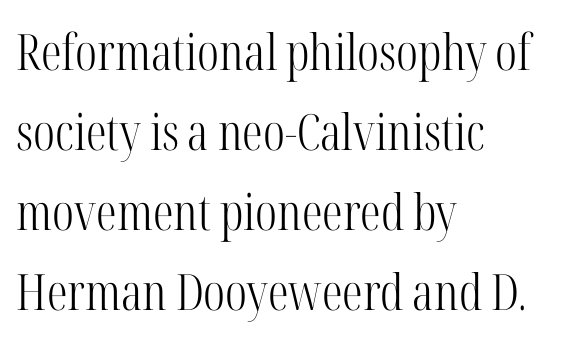
{"serif": "yes", "italic": "no", "bold": "no", "weight": "light", "width": "condensed", "stroke_contrast": "high", "x_height": "medium", "monospaced": "no", "underline": "no", "align": "left", "line_spacing": "normal", "line_spacing_ratio": 1.6, "letter_spacing": "normal", "letter_spacing_em": 0.0, "glyph_px": 50}
